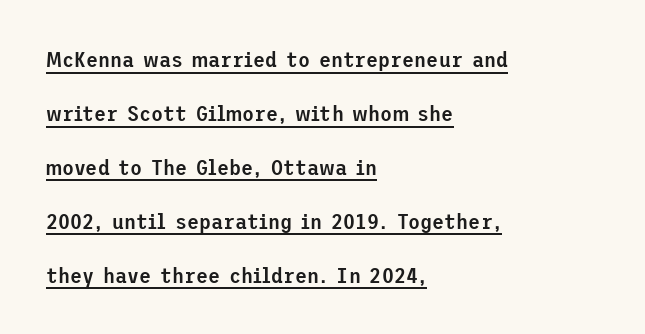
These words are printed semibold, heavier than regular yet not bold. This sample carries an underscore along the baseline area. Baseline-to-baseline distance is far greater than the letter height. The letterforms sit shoulder to shoulder at normal distance.
